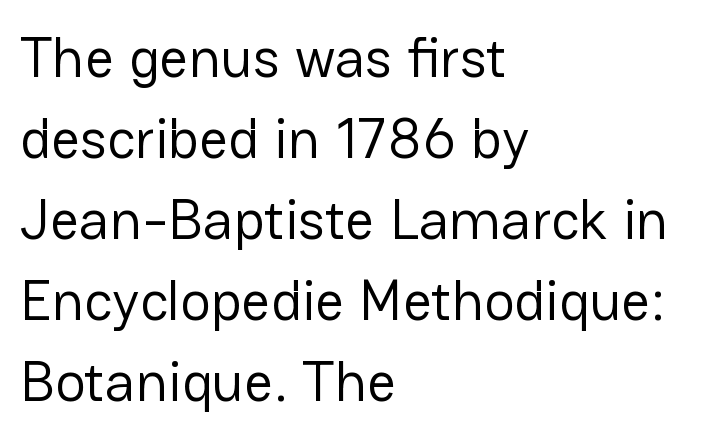
{"serif": "no", "italic": "no", "bold": "no", "weight": "regular", "width": "normal", "stroke_contrast": "low", "x_height": "medium", "monospaced": "no", "underline": "no", "align": "left", "line_spacing": "normal", "line_spacing_ratio": 1.42, "letter_spacing": "normal", "letter_spacing_em": 0.0, "glyph_px": 57}
